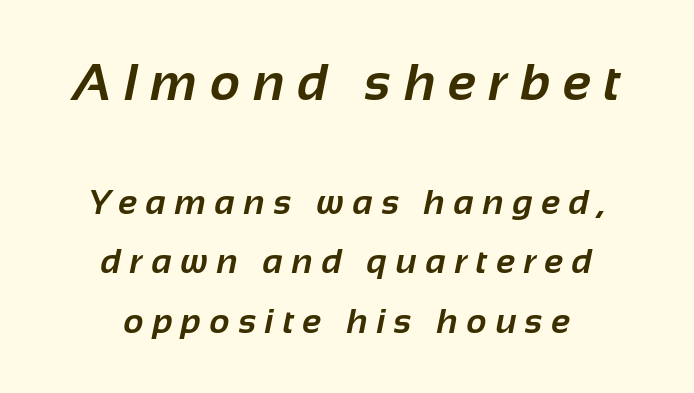
Q: Is the text bold? A: Yes.
Q: Is the typeface a serif or a sans-serif typeface? A: Sans-serif.
Q: Is the text underlined? A: No.
Q: How is the paragraph aligned? A: Centered.
Q: Is the spacing between letters normal or unusually wide? A: Unusually wide.
Q: Is the spacing between lines tight, normal or loose? A: Normal.
Q: Which block of text is set in a larger size, the first (top) or the second (bottom)? A: The first (top) one.
Q: Width (condensed, normal, or wide)? A: Normal.
Q: Stroke contrast? A: Low.
Q: x-height? A: Medium.
Q: Monospaced? A: No.
